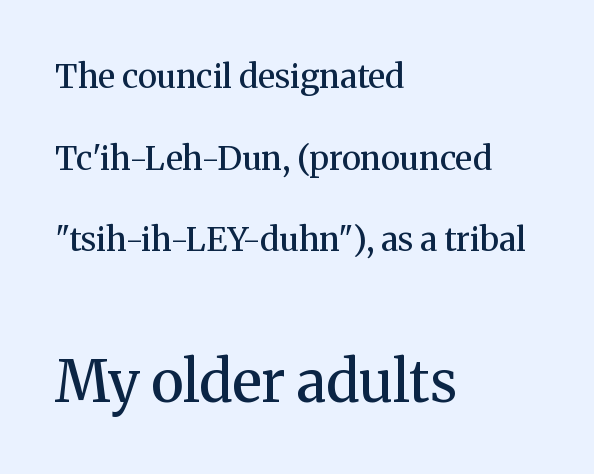
The image shows 57 px semibold serif type, upright; set left-aligned, loose line spacing (2.47x), normal letter spacing, not underlined; the second (bottom) block is 1.73x larger; medium stroke contrast and a medium x-height.
